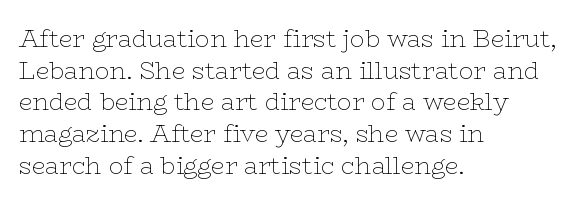
Leftover space on each line is placed entirely after the last word. The typesetting does not lean heavy: it is not bold. Honestly, the letter spacing is just normal — you wouldn't notice it. Underline: absent. If you drew a line through each stem, it would be perfectly vertical.
